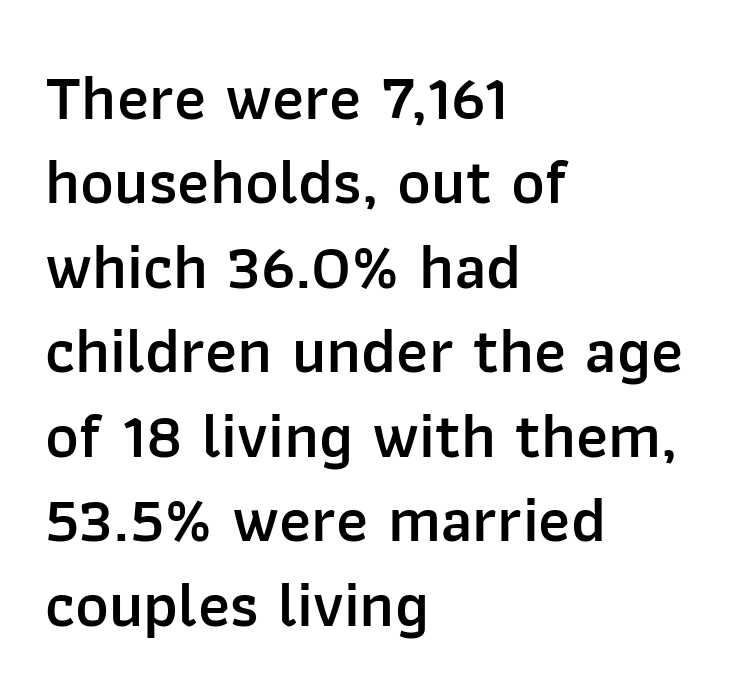
A classic flush-left, rag-right setting is used for this passage. The zone under the glyphs is completely vacant. Tracking here is standard; glyphs follow each other at the usual distance. Type style note: lacks serifs. This block has exactly the height ordinary leading produces. Varying glyph widths throughout — classic text-font behaviour.
